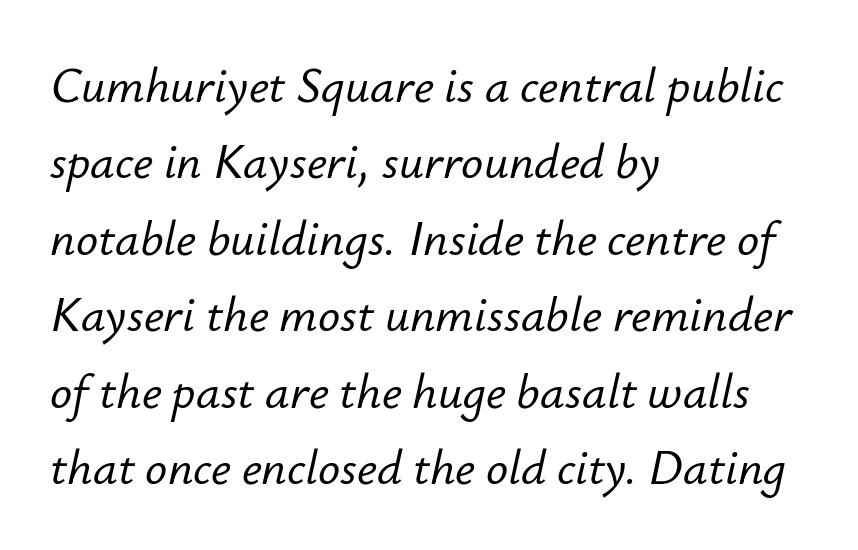
{"italic": "yes", "lean": "right", "slant_degrees": 12, "width": "normal", "stroke_contrast": "low", "x_height": "small", "monospaced": "no", "underline": "no", "align": "left", "line_spacing": "normal", "line_spacing_ratio": 1.56, "letter_spacing": "normal", "letter_spacing_em": 0.0, "glyph_px": 49}
